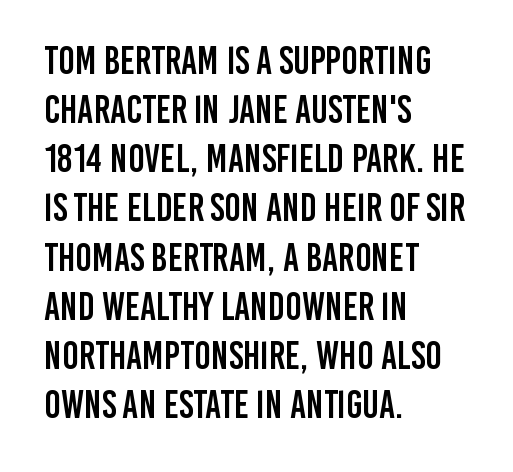
Note the varied advance widths — an 'i' is clearly narrower than an 'm'. The passage shown is typeset with a sans-serif family. Type without underlining. Every row of glyphs begins at an identical x-position on the left.
